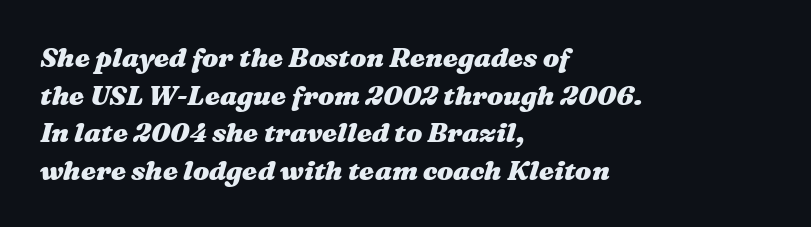
The image shows 27 px bold type, italic (leaning right); set left-aligned, normal line spacing (1.39x), normal letter spacing, not underlined.
